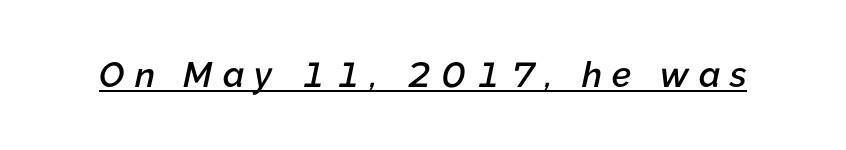
Beneath each row of characters lies a ruled line. The horizontal fit of the characters is loose and conspicuously gappy. Each letter keeps its own natural width here, so spacing adapts to shape. How heavy is the stroke? Medium-heavy — a semibold, shy of bold. This sample uses an oblique cut, with every glyph tilted off the vertical.
